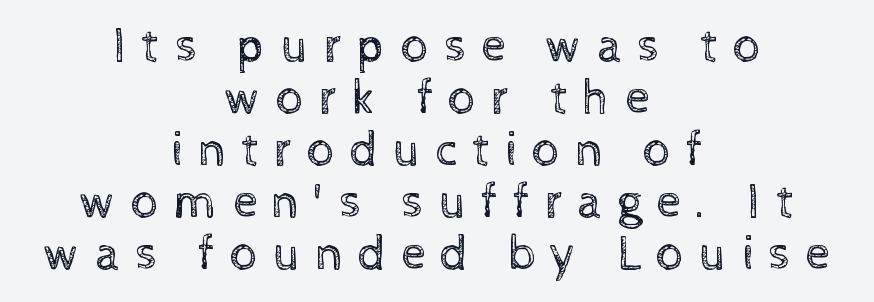
Rule under the text: the space is simply empty. The tracking jumps out immediately: characters are airy and widely separated. The typeface has the unassuming heft of standard copy or less. Students, observe: this is what under-led, compact text looks like. Do the letters lean? They stand straight. These lines are rendered in a variable-pitch font.
